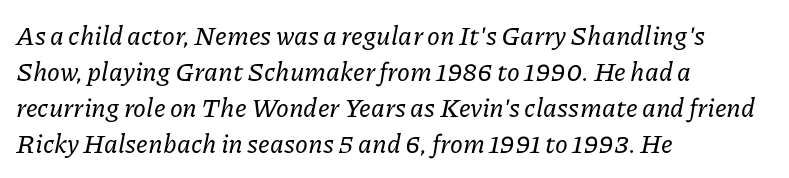
The image shows 26 px text type, italic (leaning right); set left-aligned, normal line spacing (1.38x), normal letter spacing, not underlined.
